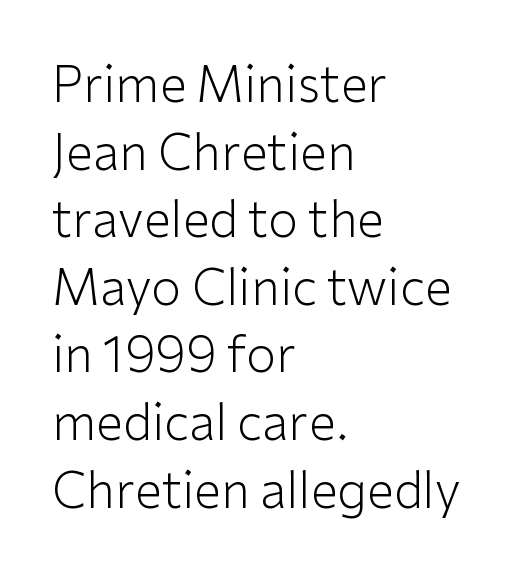
Visually the block forms a straight wall on the left and a jagged coastline on the right. Words appear dense and cohesive because spacing is normal. A light-to-regular cut is what we see here. Decoration check: the copy has no underline.
